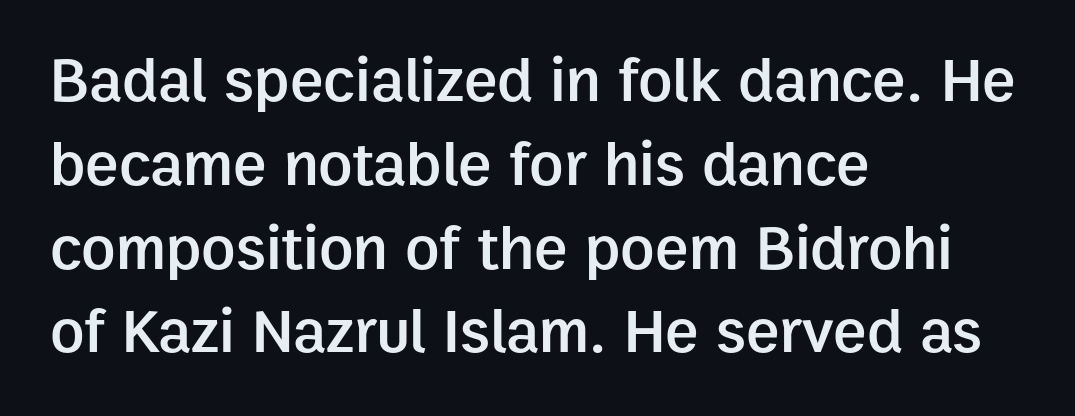
{"serif": "no", "italic": "no", "bold": "semi", "weight": "semibold", "width": "normal", "stroke_contrast": "low", "x_height": "medium", "monospaced": "no", "underline": "no", "align": "left", "line_spacing": "normal", "line_spacing_ratio": 1.33, "letter_spacing": "normal", "letter_spacing_em": 0.0, "glyph_px": 63}
